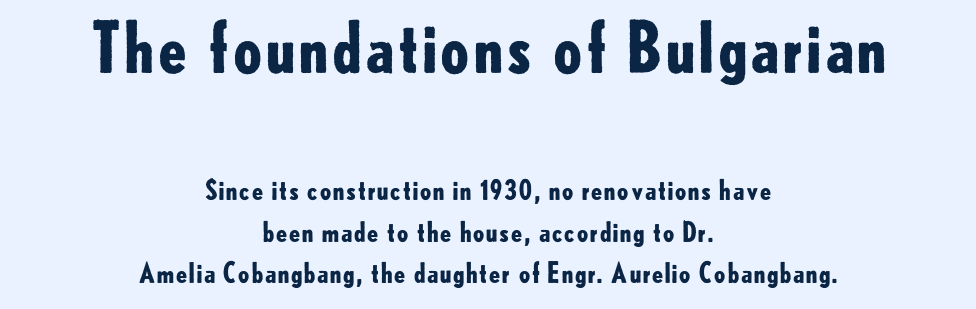
The image shows 68 px bold sans-serif type, upright; set centered, normal line spacing (1.54x), normal letter spacing, not underlined; the first (top) block is 2.52x larger; low stroke contrast and a small x-height.
